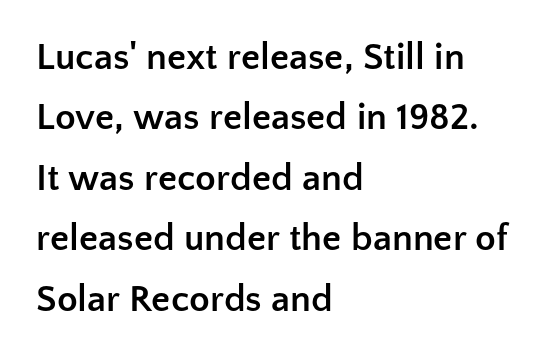
Q: Is the text bold? A: Yes.
Q: Is the text italic (slanted)? A: No, it is upright.
Q: Is the typeface a serif or a sans-serif typeface? A: Sans-serif.
Q: Is the text underlined? A: No.
Q: How is the paragraph aligned? A: Left-aligned.
Q: Is the spacing between letters normal or unusually wide? A: Normal.
Q: Is the spacing between lines tight, normal or loose? A: Normal.
Q: Width (condensed, normal, or wide)? A: Normal.
Q: Stroke contrast? A: Low.
Q: x-height? A: Medium.
Q: Monospaced? A: No.
